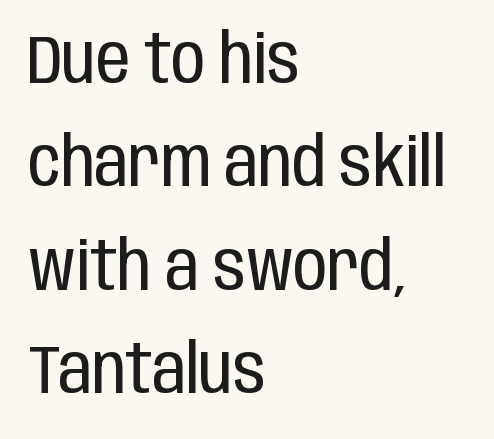
Q: Is the text bold? A: No.
Q: Is the text italic (slanted)? A: No, it is upright.
Q: Is the typeface a serif or a sans-serif typeface? A: Sans-serif.
Q: Is the text underlined? A: No.
Q: How is the paragraph aligned? A: Left-aligned.
Q: Is the spacing between letters normal or unusually wide? A: Normal.
Q: Is the spacing between lines tight, normal or loose? A: Normal.
Q: Width (condensed, normal, or wide)? A: Condensed.
Q: Stroke contrast? A: Low.
Q: x-height? A: Large.
Q: Monospaced? A: No.
